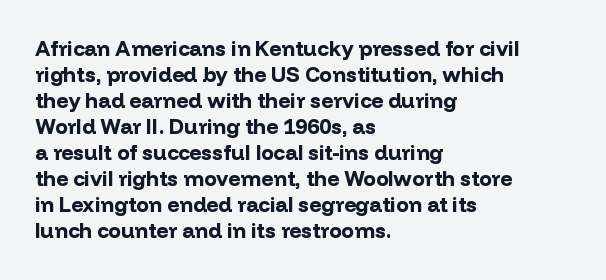
The strokes are fattened all the way to bold. Visually the block forms a straight wall on the left and a jagged coastline on the right. A typesetter would mark this as roman, not italic. The words here are not underlined.
